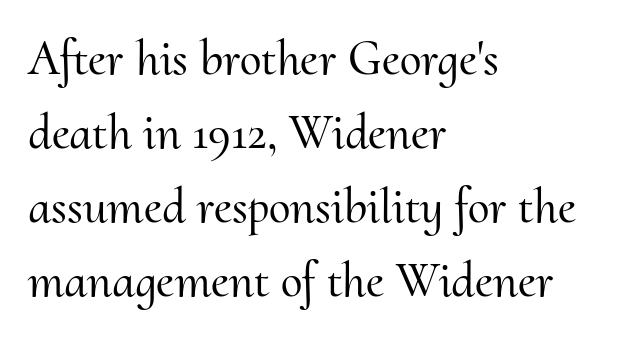
{"serif": "yes", "italic": "no", "width": "normal", "stroke_contrast": "medium", "x_height": "small", "monospaced": "no", "underline": "no", "align": "left", "line_spacing": "normal", "line_spacing_ratio": 1.51, "letter_spacing": "normal", "letter_spacing_em": 0.0, "glyph_px": 49}
